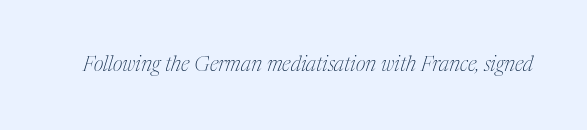
{"italic": "yes", "lean": "right", "slant_degrees": 17, "bold": "no", "underline": "no", "letter_spacing": "normal", "letter_spacing_em": 0.0, "glyph_px": 21}
